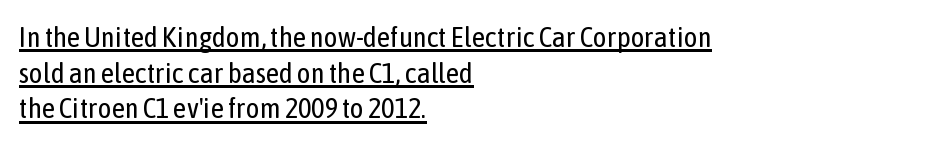
Q: Is the text bold? A: No.
Q: Is the text italic (slanted)? A: No, it is upright.
Q: Is the typeface a serif or a sans-serif typeface? A: Sans-serif.
Q: Is the text underlined? A: Yes.
Q: How is the paragraph aligned? A: Left-aligned.
Q: Is the spacing between letters normal or unusually wide? A: Normal.
Q: Width (condensed, normal, or wide)? A: Condensed.
Q: Stroke contrast? A: Low.
Q: x-height? A: Medium.
Q: Monospaced? A: No.
